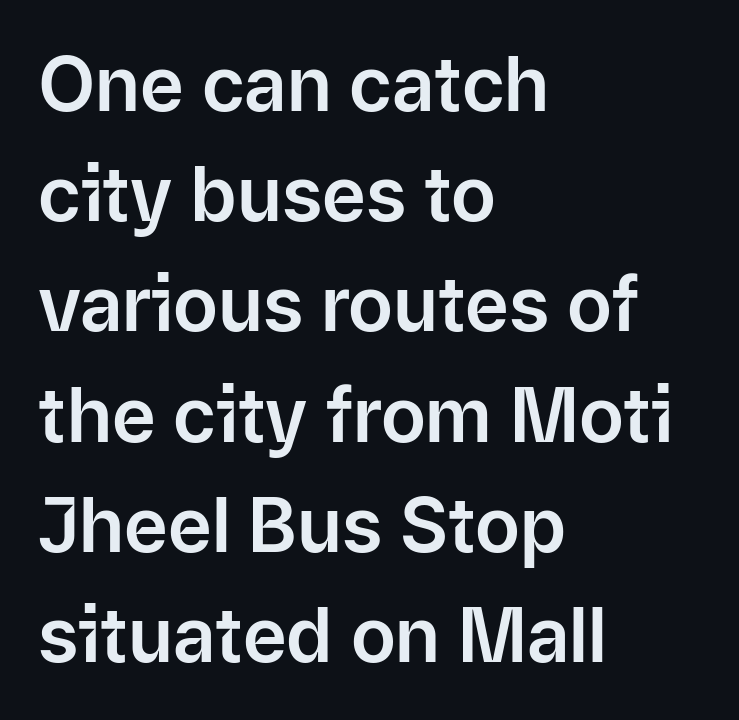
This sample uses plain, unmodified letter spacing. Proportional: the letters do not fall into vertical columns. Type without underlining. Typographically, this falls in the sans-serif category. These lines are set flush left with a ragged right edge. The designer left line spacing at the default.
